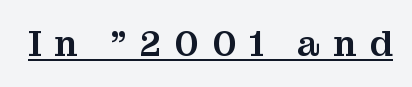
Substantial extra tracking has been applied to these lines. Unlike italic type, these characters show no tilt at all. The letters advance in unequal steps, a hallmark of proportional type. Check where the strokes stop: tiny serifs finish them off. Emphasis is given by a line drawn under the lettering.
